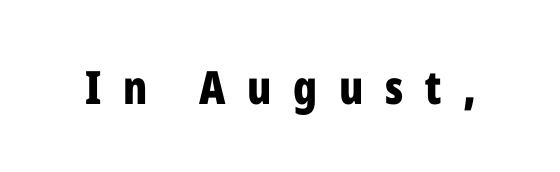
The image shows 46 px bold, condensed sans-serif type, upright; set unusually wide letter spacing (+0.47 em), not underlined; low stroke contrast and a medium x-height.
